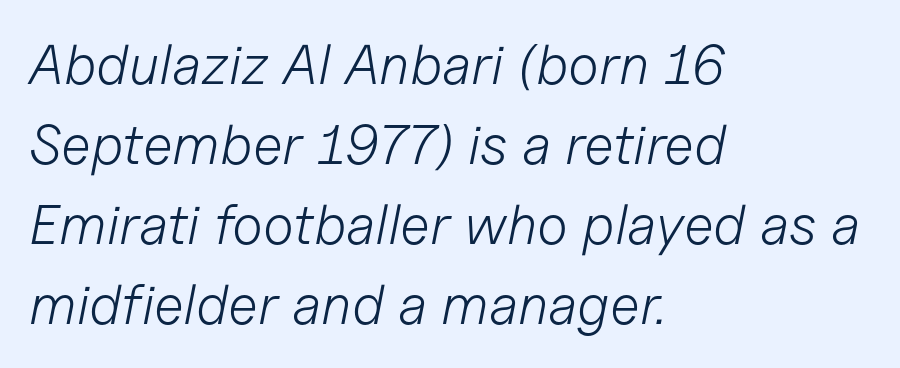
Q: Is the text bold? A: No.
Q: Is the text italic (slanted)? A: Yes, it leans right by about 11 degrees.
Q: Is the text underlined? A: No.
Q: How is the paragraph aligned? A: Left-aligned.
Q: Is the spacing between letters normal or unusually wide? A: Normal.
Q: Is the spacing between lines tight, normal or loose? A: Normal.
Q: Width (condensed, normal, or wide)? A: Normal.
Q: Stroke contrast? A: Low.
Q: x-height? A: Medium.
Q: Monospaced? A: No.
